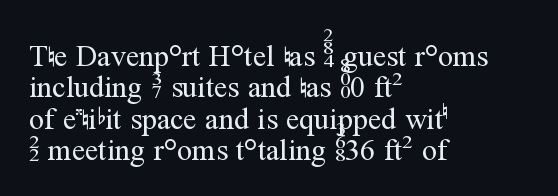
{"serif": "yes", "italic": "no", "bold": "no", "weight": "regular", "width": "normal", "stroke_contrast": "medium", "x_height": "medium", "monospaced": "no", "underline": "no", "align": "left", "line_spacing": "tight", "line_spacing_ratio": 1.05, "letter_spacing": "normal", "letter_spacing_em": 0.0, "glyph_px": 30}
